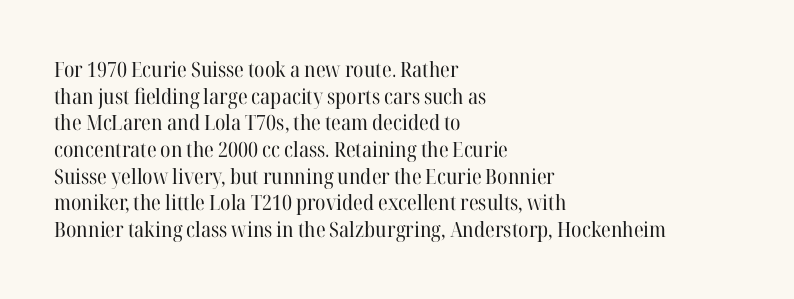
{"italic": "no", "bold": "no", "underline": "no", "align": "left", "line_spacing": "normal", "line_spacing_ratio": 1.27, "letter_spacing": "normal", "letter_spacing_em": 0.0, "glyph_px": 21}
